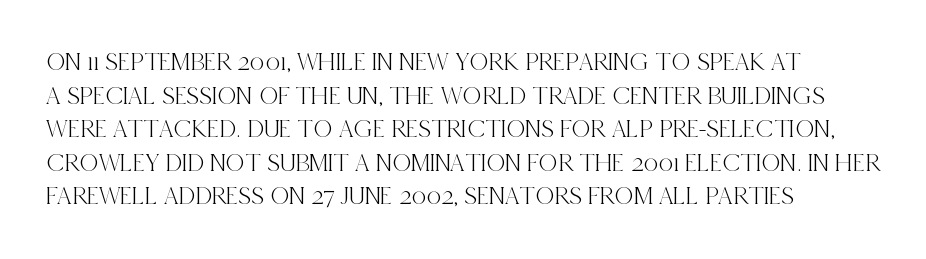
The image shows 26 px text type, upright; set left-aligned, normal line spacing (1.29x), normal letter spacing, not underlined.
